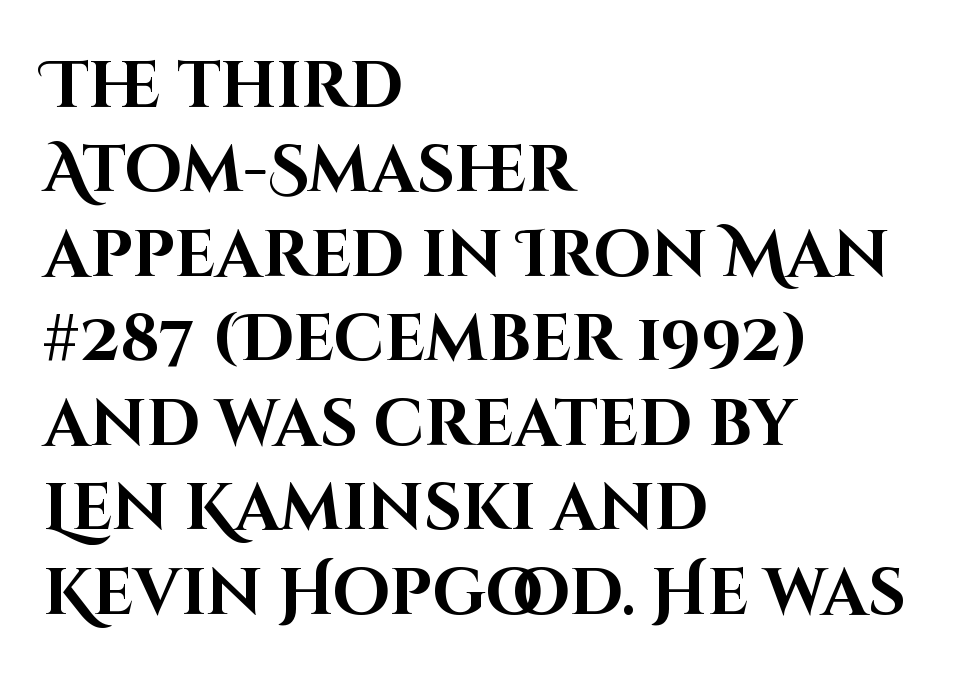
{"serif": "no", "italic": "no", "bold": "yes", "weight": "bold", "width": "normal", "stroke_contrast": "high", "x_height": "large", "monospaced": "no", "underline": "no", "align": "left", "line_spacing": "normal", "line_spacing_ratio": 1.3, "letter_spacing": "normal", "letter_spacing_em": 0.0, "glyph_px": 65}
